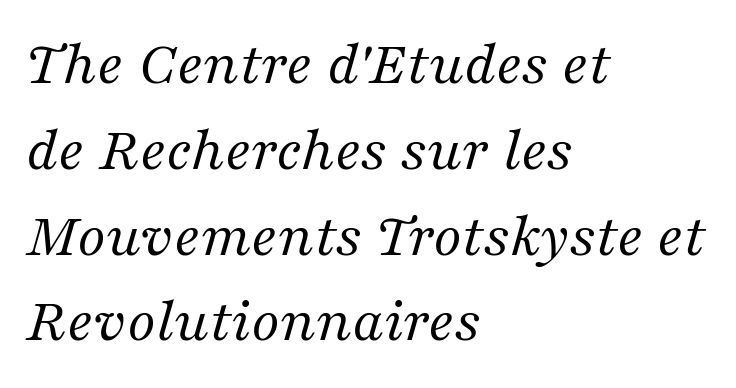
{"serif": "yes", "italic": "yes", "lean": "right", "slant_degrees": 16, "bold": "no", "weight": "regular", "width": "normal", "stroke_contrast": "medium", "x_height": "medium", "monospaced": "no", "underline": "no", "align": "left", "line_spacing": "normal", "line_spacing_ratio": 1.34, "letter_spacing": "normal", "letter_spacing_em": 0.0, "glyph_px": 64}
